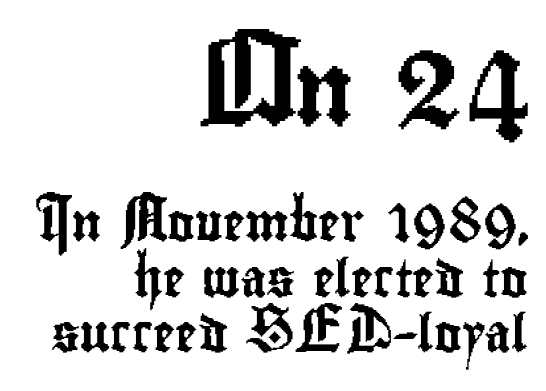
The image shows 74 px condensed sans-serif type, upright; set right-aligned, normal line spacing (1.49x), normal letter spacing, not underlined; the first (top) block is 2.0x larger; low stroke contrast and a small x-height.
